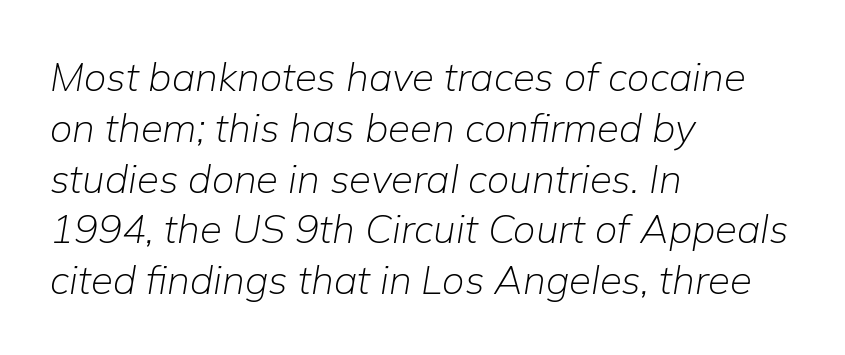
The image shows 40 px light type, italic (leaning right); set left-aligned, normal line spacing (1.27x), normal letter spacing, not underlined; low stroke contrast and a medium x-height.
